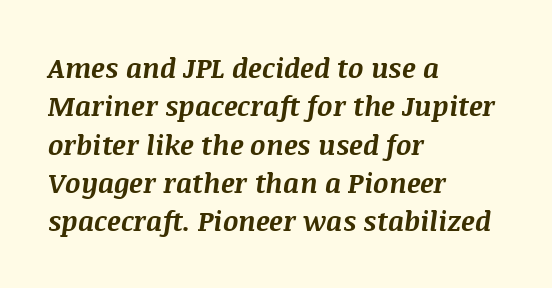
Line beginnings align vertically; line endings do not. Slanted lettering throughout. I'd describe the lettering as bold — thick and assertive. Regular leading. Here the glyphs are tracked normally, forming tight word shapes. Underlining? Definitely not there.
